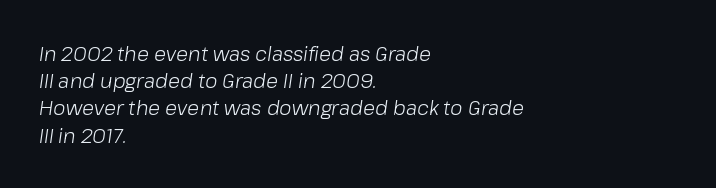
The image shows 20 px text type, italic (leaning right); set left-aligned, normal line spacing (1.36x), normal letter spacing, not underlined.
